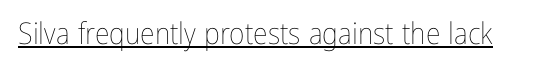
The face used here appears with an underline applied. Spacing verdict: proportional, widths tailored to each character. The strokes are not fattened; the text isn't bold. Style check: upright. Letter spacing: default.
